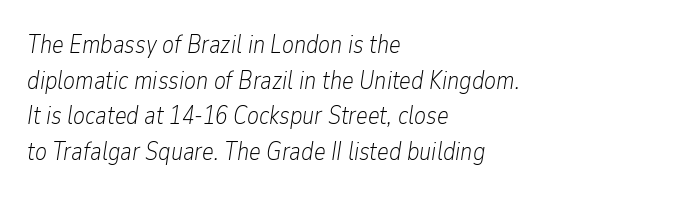
Q: Is the text bold? A: No.
Q: Is the text italic (slanted)? A: Yes, it leans right by about 9 degrees.
Q: Is the text underlined? A: No.
Q: How is the paragraph aligned? A: Left-aligned.
Q: Is the spacing between letters normal or unusually wide? A: Normal.
Q: Is the spacing between lines tight, normal or loose? A: Normal.
